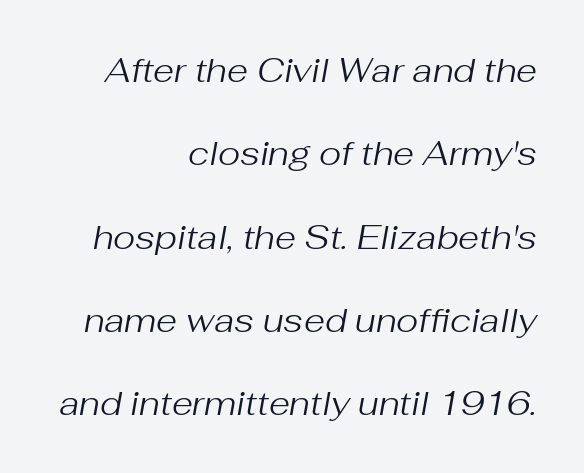
Q: Is the text bold? A: No.
Q: Is the text italic (slanted)? A: Yes, it leans right by about 10 degrees.
Q: Is the text underlined? A: No.
Q: How is the paragraph aligned? A: Right-aligned.
Q: Is the spacing between letters normal or unusually wide? A: Normal.
Q: Is the spacing between lines tight, normal or loose? A: Loose.
Q: Width (condensed, normal, or wide)? A: Normal.
Q: Stroke contrast? A: Medium.
Q: x-height? A: Medium.
Q: Monospaced? A: No.
